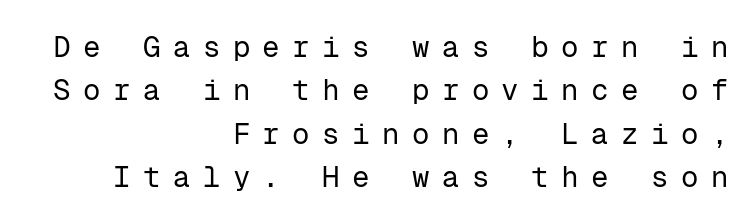
{"serif": "no", "italic": "no", "bold": "no", "weight": "regular", "width": "normal", "stroke_contrast": "low", "x_height": "medium", "monospaced": "yes", "underline": "no", "align": "right", "line_spacing": "normal", "line_spacing_ratio": 1.5, "letter_spacing": "wide", "letter_spacing_em": 0.43, "glyph_px": 29}
